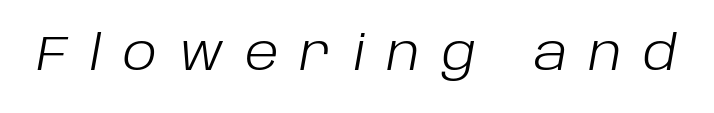
{"italic": "yes", "lean": "right", "slant_degrees": 10, "bold": "no", "weight": "light", "width": "normal", "stroke_contrast": "low", "x_height": "large", "monospaced": "no", "underline": "no", "letter_spacing": "wide", "letter_spacing_em": 0.44, "glyph_px": 49}
